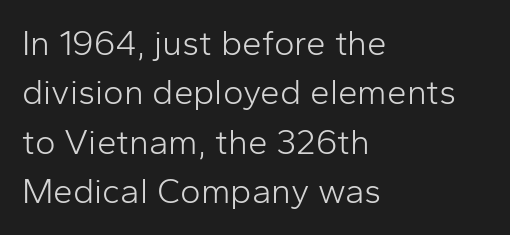
The image shows 35 px light sans-serif type, upright; set left-aligned, normal line spacing (1.41x), normal letter spacing, not underlined; low stroke contrast and a medium x-height.
